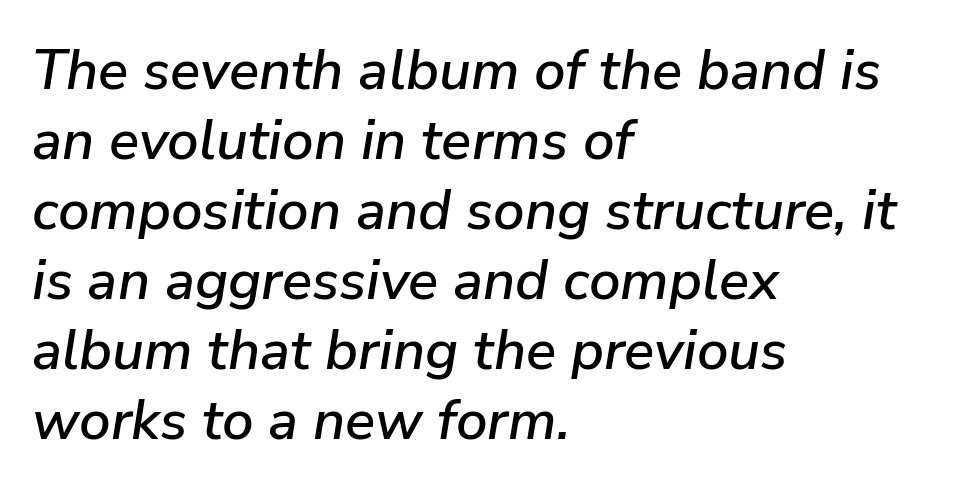
The image shows 56 px text type, italic (leaning right); set left-aligned, normal line spacing (1.25x), normal letter spacing, not underlined; low stroke contrast and a medium x-height.
